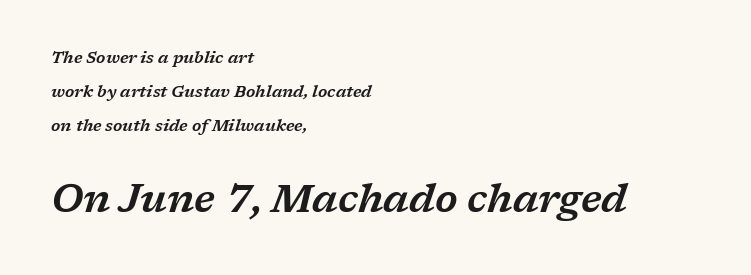
{"serif": "yes", "italic": "yes", "lean": "right", "slant_degrees": 17, "width": "wide", "stroke_contrast": "low", "x_height": "medium", "monospaced": "no", "underline": "no", "align": "left", "line_spacing": "loose", "line_spacing_ratio": 2.11, "letter_spacing": "normal", "letter_spacing_em": 0.0, "larger_block": "second", "size_ratio": 2.44, "glyph_px": 39}
